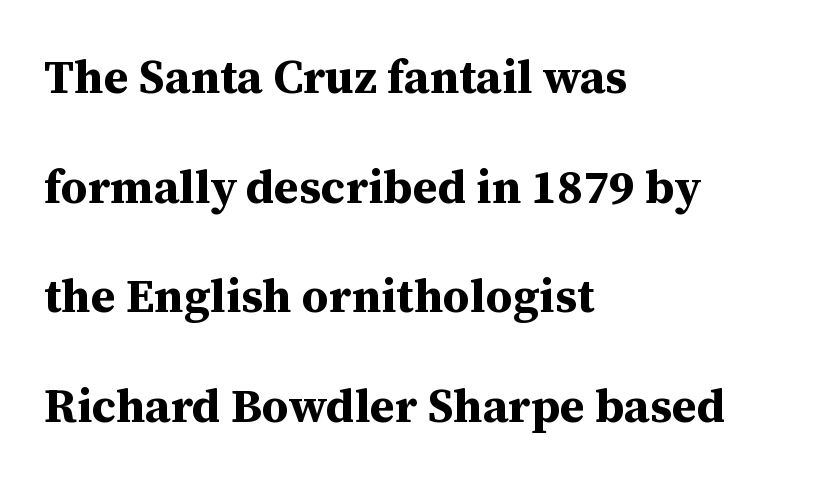
Character widths vary here, with narrow letters taking less room than wide ones. A clean baseline with only descenders dipping below it. The font's upright variant was chosen for this text. Is this a sans? No — the strokes have serifs.
